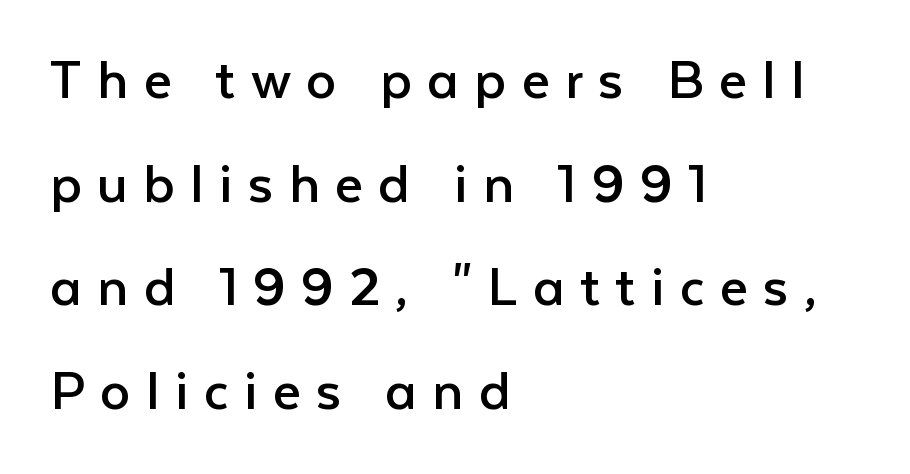
Q: Is the text bold? A: No.
Q: Is the text italic (slanted)? A: No, it is upright.
Q: Is the typeface a serif or a sans-serif typeface? A: Sans-serif.
Q: Is the text underlined? A: No.
Q: How is the paragraph aligned? A: Left-aligned.
Q: Is the spacing between letters normal or unusually wide? A: Unusually wide.
Q: Is the spacing between lines tight, normal or loose? A: Normal.
Q: Width (condensed, normal, or wide)? A: Normal.
Q: Stroke contrast? A: Low.
Q: x-height? A: Medium.
Q: Monospaced? A: No.
